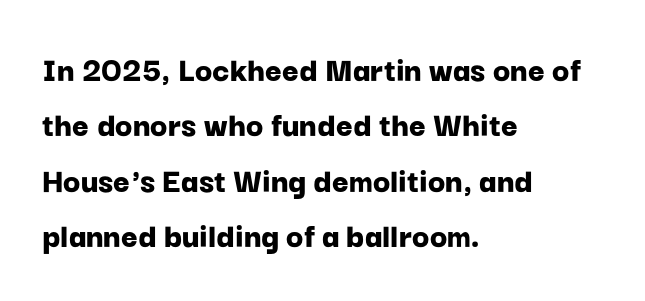
The image shows 36 px bold sans-serif type, upright; set left-aligned, normal line spacing (1.54x), normal letter spacing, not underlined; low stroke contrast and a medium x-height.
